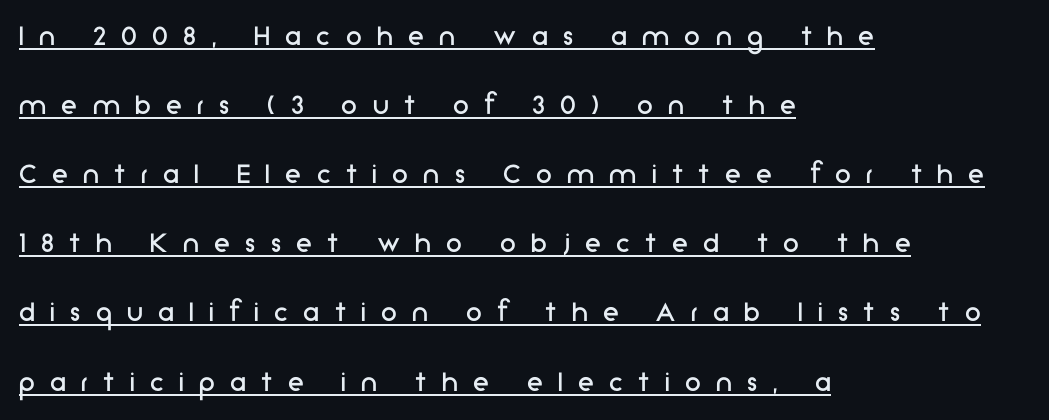
Tracking value appears strongly positive — letters spread wide. This sample has the flowing, uneven cadence of proportional lettering. Is there an underline? Yes — a line sits under the letters. Where is the straight margin? On the left. The rendering uses a large line-height, opening up the rows. The passage shown is typeset with a sans-serif family.
